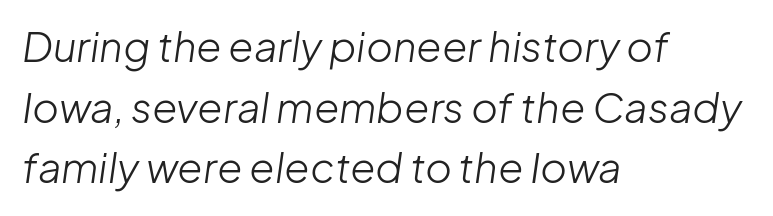
The image shows 41 px light type, italic (leaning right); set left-aligned, normal line spacing (1.48x), normal letter spacing, not underlined; low stroke contrast and a medium x-height.
